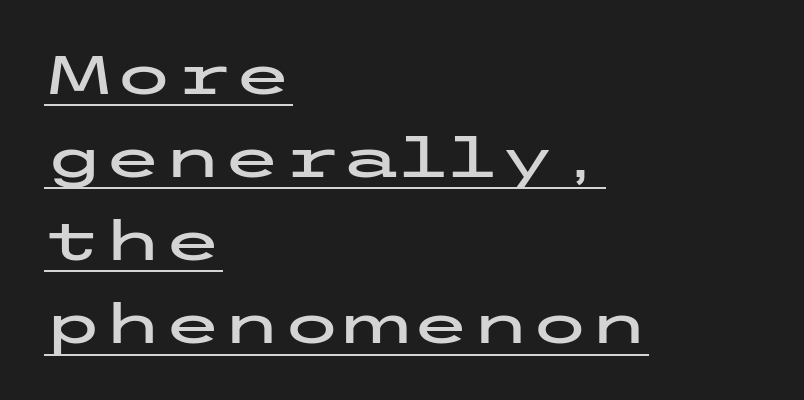
Q: Is the text italic (slanted)? A: No, it is upright.
Q: Is the typeface a serif or a sans-serif typeface? A: Sans-serif.
Q: Is the text underlined? A: Yes.
Q: How is the paragraph aligned? A: Left-aligned.
Q: Is the spacing between letters normal or unusually wide? A: Normal.
Q: Is the spacing between lines tight, normal or loose? A: Normal.
Q: Width (condensed, normal, or wide)? A: Wide.
Q: Stroke contrast? A: Low.
Q: x-height? A: Medium.
